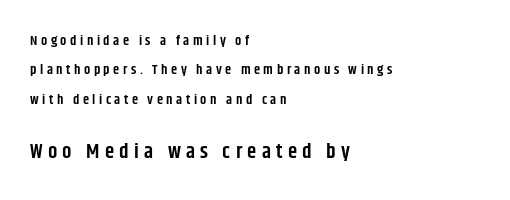
The image shows 21 px text type, upright; set left-aligned, loose line spacing (2.1x), unusually wide letter spacing (+0.25 em), not underlined; the second (bottom) block is 1.5x larger.
